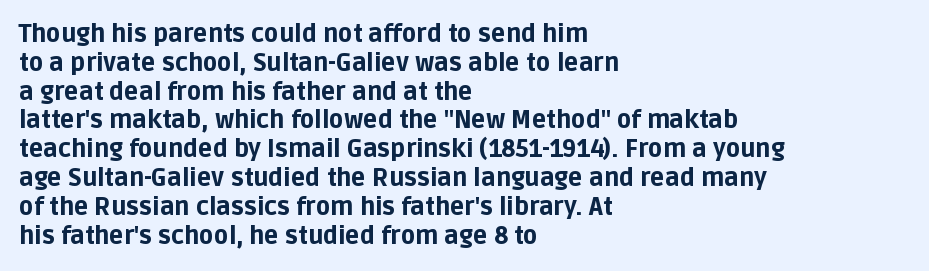
The image shows 24 px bold type, upright; set left-aligned, line spacing 1.2x, normal letter spacing, not underlined.
